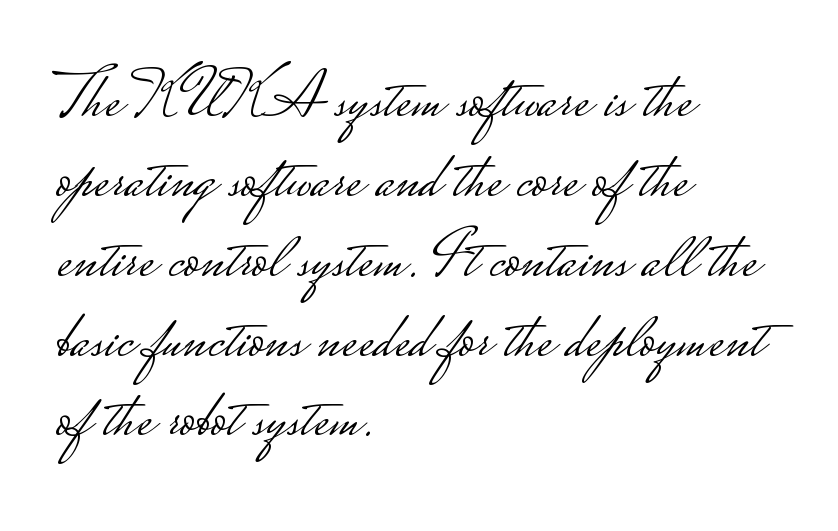
Q: Is the text bold? A: No.
Q: Is the text italic (slanted)? A: Yes.
Q: Is the typeface a serif or a sans-serif typeface? A: Sans-serif.
Q: Is the text underlined? A: No.
Q: How is the paragraph aligned? A: Left-aligned.
Q: Is the spacing between letters normal or unusually wide? A: Normal.
Q: Width (condensed, normal, or wide)? A: Wide.
Q: Stroke contrast? A: Low.
Q: Monospaced? A: No.
